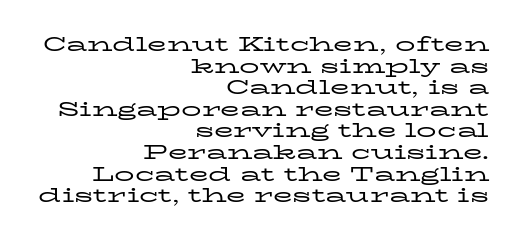
{"italic": "no", "bold": "no", "underline": "no", "align": "right", "line_spacing": "tight", "line_spacing_ratio": 1.08, "letter_spacing": "normal", "letter_spacing_em": 0.0, "glyph_px": 20}
